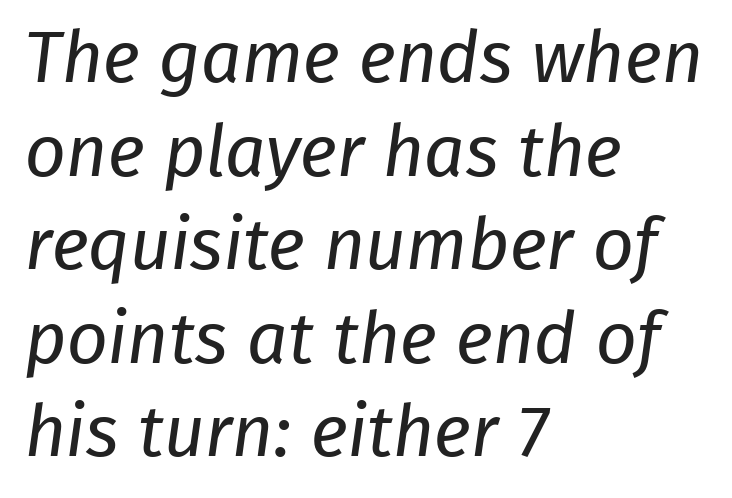
{"serif": "no", "bold": "no", "weight": "regular", "width": "normal", "stroke_contrast": "low", "x_height": "medium", "monospaced": "no", "underline": "no", "align": "left", "line_spacing": "normal", "line_spacing_ratio": 1.3, "letter_spacing": "normal", "letter_spacing_em": 0.0, "glyph_px": 72}
